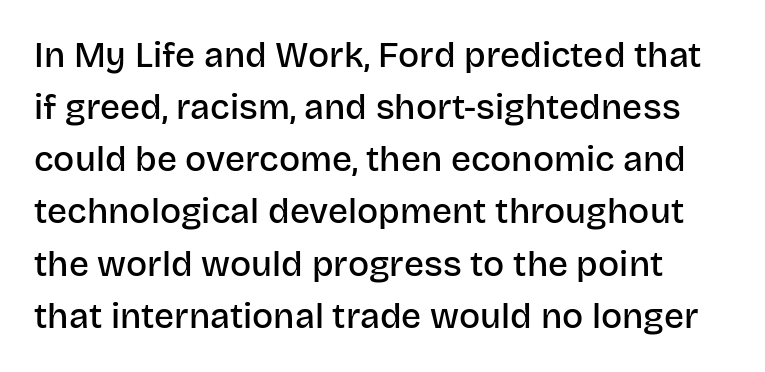
Q: Is the text bold? A: Semi-bold.
Q: Is the text italic (slanted)? A: No, it is upright.
Q: Is the typeface a serif or a sans-serif typeface? A: Sans-serif.
Q: Is the text underlined? A: No.
Q: Is the spacing between letters normal or unusually wide? A: Normal.
Q: Is the spacing between lines tight, normal or loose? A: Normal.
Q: Width (condensed, normal, or wide)? A: Normal.
Q: Stroke contrast? A: Low.
Q: x-height? A: Large.
Q: Monospaced? A: No.
